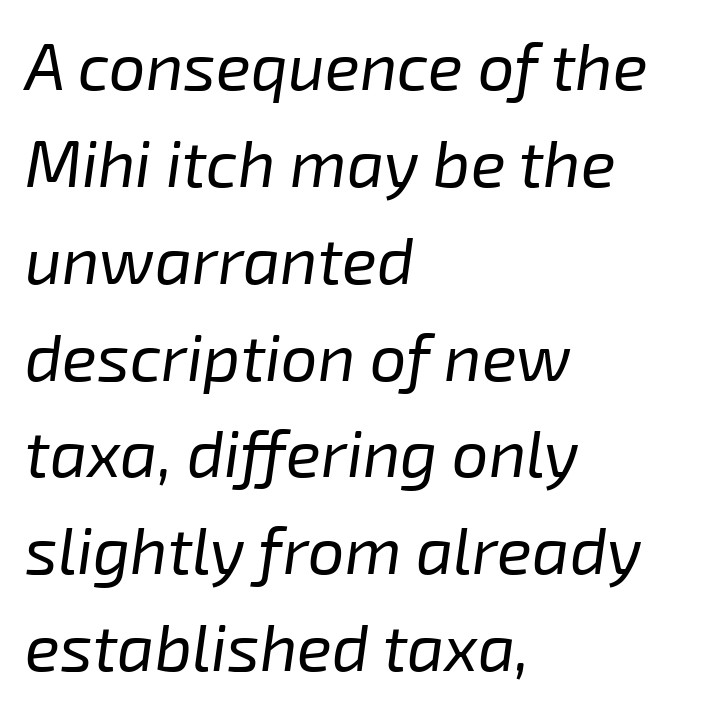
{"italic": "yes", "lean": "right", "slant_degrees": 8, "bold": "no", "weight": "regular", "width": "normal", "stroke_contrast": "low", "x_height": "medium", "monospaced": "no", "underline": "no", "align": "left", "line_spacing": "normal", "line_spacing_ratio": 1.49, "letter_spacing": "normal", "letter_spacing_em": 0.0, "glyph_px": 65}
